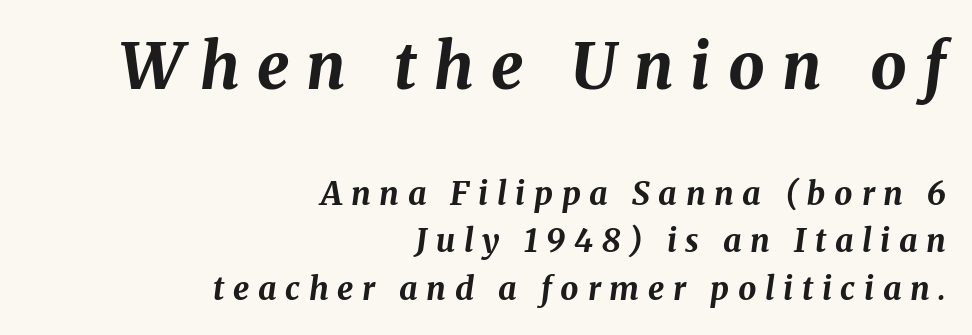
{"italic": "yes", "lean": "right", "slant_degrees": 8, "bold": "yes", "weight": "bold", "width": "normal", "stroke_contrast": "medium", "x_height": "medium", "monospaced": "no", "underline": "no", "align": "right", "line_spacing": "normal", "line_spacing_ratio": 1.49, "letter_spacing": "wide", "letter_spacing_em": 0.27, "larger_block": "first", "size_ratio": 2.0, "glyph_px": 64}
